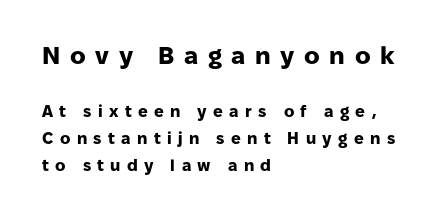
Every stem runs plumb, perpendicular to the baseline. A normal amount of white space separates one row of letters from the next. The face used here appears at its bigger size in the upper chunk. These lines are set flush left with a ragged right edge.
